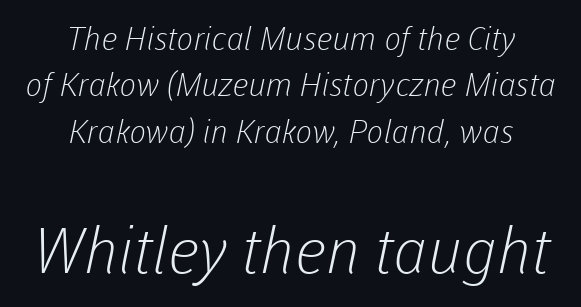
Leftover space on each line is divided equally before and after the words. Default kerning and tracking; the words read as compact shapes. Reading top to bottom, the characters get bigger at the block break. Nothing heavy about these letters — not bold at all.
